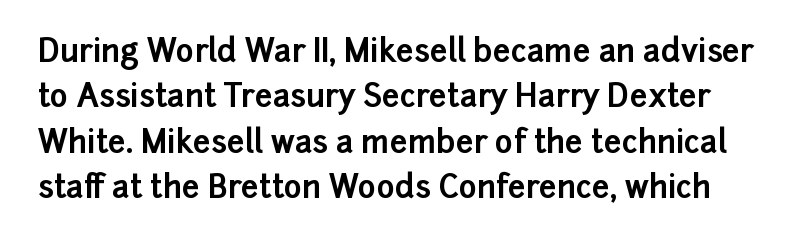
Posture: straight, roman, zero tilt. Vertically, the passage feels balanced, rows spaced as you'd expect. The passage shown is emphatically bold. The strip under each line holds only bare page. Between one letter and the next there's only the usual sliver of space.
